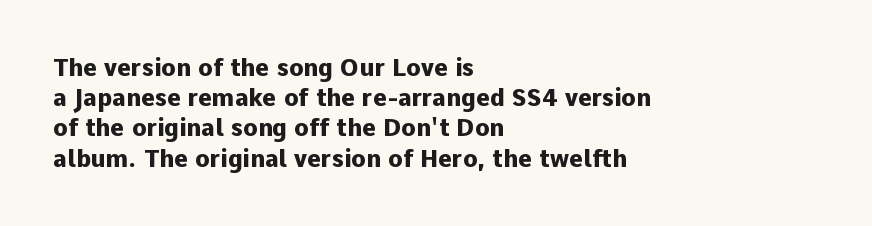
The ragged edge is on the right, which tells us the setting is flush left. The space beneath each line is pristine and unruled. This rendering leaves character spacing at its baseline value. The passage shown stacks its lines at a standard gap. Italic? Not at all — the glyphs are vertical. Emphasis by weight is at full strength: bold.
